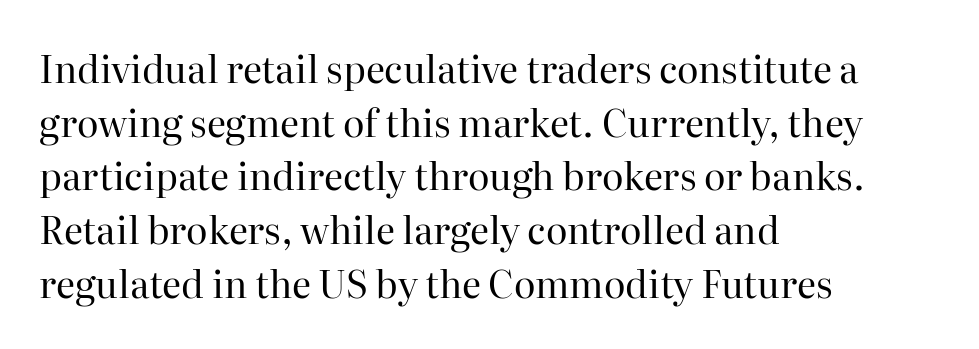
The image shows 37 px regular-weight serif type, upright; set left-aligned, normal line spacing (1.45x), normal letter spacing, not underlined; high stroke contrast and a medium x-height.
